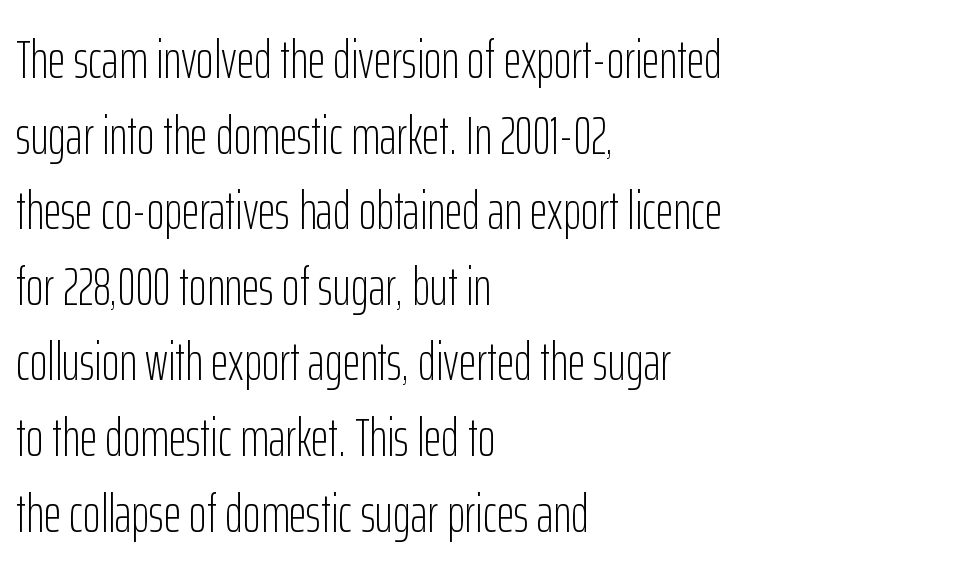
Q: Is the text bold? A: No.
Q: Is the text italic (slanted)? A: No, it is upright.
Q: Is the typeface a serif or a sans-serif typeface? A: Sans-serif.
Q: Is the text underlined? A: No.
Q: How is the paragraph aligned? A: Left-aligned.
Q: Is the spacing between letters normal or unusually wide? A: Normal.
Q: Is the spacing between lines tight, normal or loose? A: Normal.
Q: Width (condensed, normal, or wide)? A: Condensed.
Q: Stroke contrast? A: Low.
Q: x-height? A: Medium.
Q: Monospaced? A: No.
